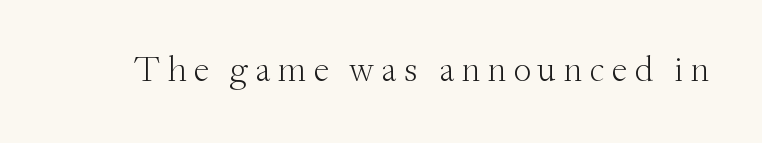
The image shows 36 px light serif type, upright; set not underlined; medium stroke contrast and a small x-height.
